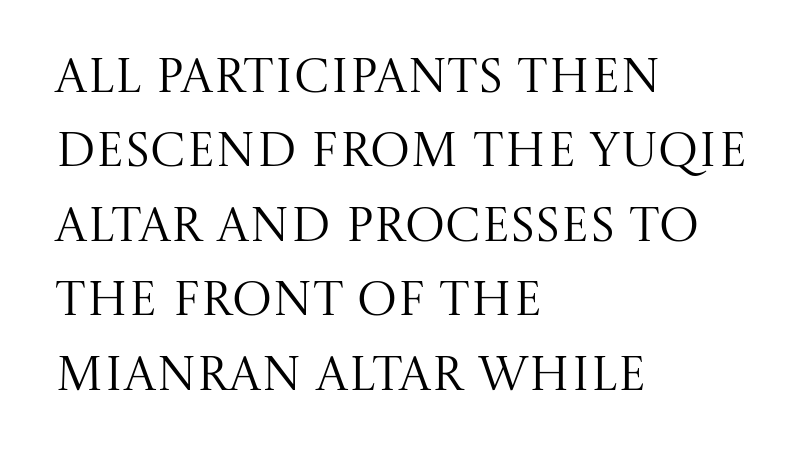
The vertical gap from one line to the next is medium. The strip under each line holds only bare page. The font is comparable to plain body text, perhaps lighter. Do the letters lean? They stand straight. Small tapered or slab feet sit at the stroke ends, so this counts as serif. The paragraph has a hard left edge and a soft right edge.
